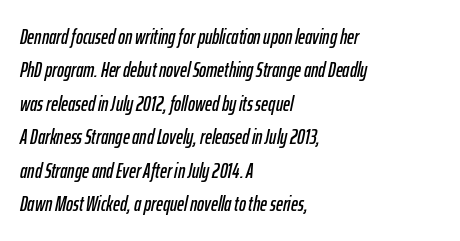
The image shows 21 px text type, italic (leaning right); set left-aligned, normal line spacing (1.59x), normal letter spacing, not underlined.
